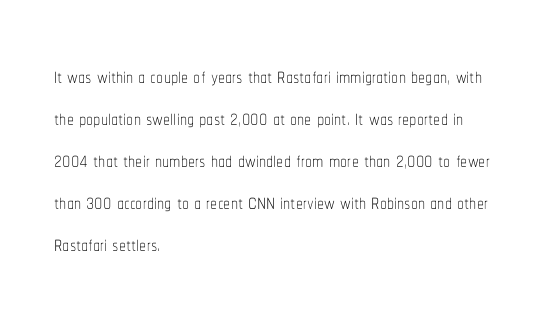
Words float on clear page, feet unadorned. Left-aligned paragraph, ragged on the right. Each stroke keeps to a modest, everyday thickness or less. A typesetter would call this zero additional tracking.
